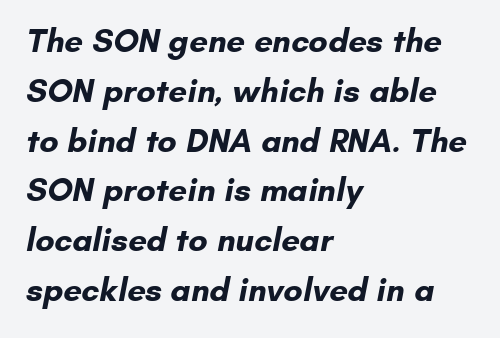
Q: Is the text bold? A: Yes.
Q: Is the typeface a serif or a sans-serif typeface? A: Sans-serif.
Q: Is the text underlined? A: No.
Q: How is the paragraph aligned? A: Left-aligned.
Q: Is the spacing between letters normal or unusually wide? A: Normal.
Q: Is the spacing between lines tight, normal or loose? A: Normal.
Q: Width (condensed, normal, or wide)? A: Normal.
Q: Stroke contrast? A: Low.
Q: x-height? A: Small.
Q: Monospaced? A: No.
